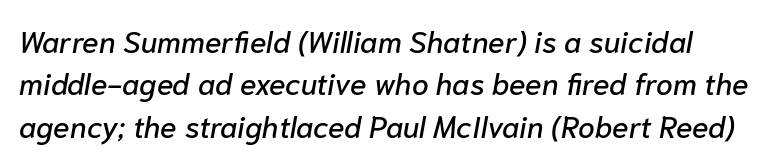
There is no visible air inserted between adjacent glyphs. The rendering uses natural spacing where letterforms have individual widths. The space between consecutive lines is moderate. The gap between lines stays unmarked.
